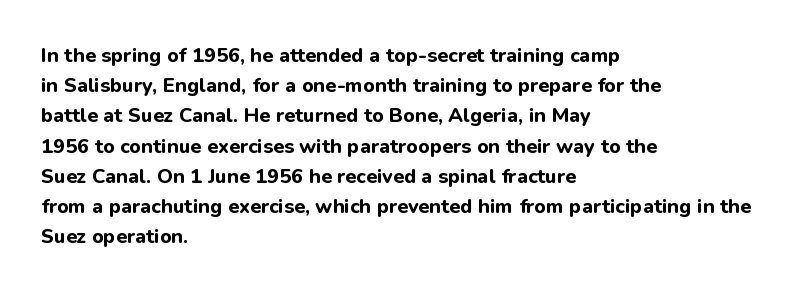
{"italic": "no", "bold": "yes", "underline": "no", "align": "left", "line_spacing": "normal", "line_spacing_ratio": 1.51, "letter_spacing": "normal", "letter_spacing_em": 0.0, "glyph_px": 20}
